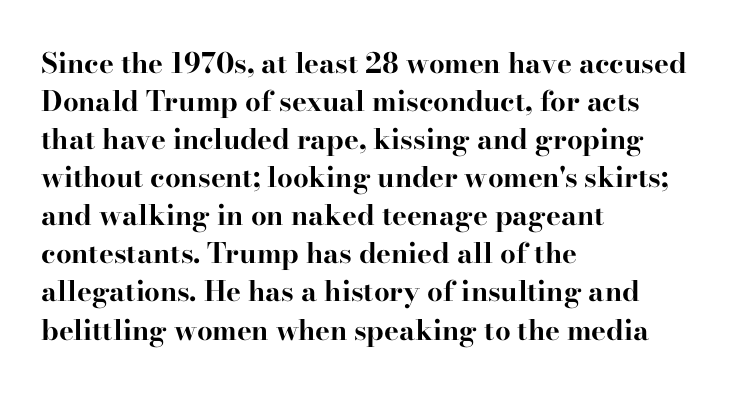
The image shows 28 px bold, wide serif type, upright; set left-aligned, normal line spacing (1.36x), normal letter spacing, not underlined; high stroke contrast and a small x-height.
